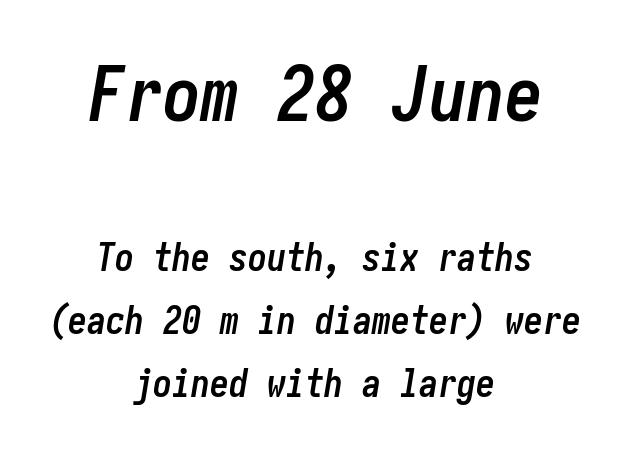
You could call the tracking neutral — neither tight nor loose. Is the type slanted? Yes — the strokes lean at a clear angle. Underline: absent. You'd pick this weight for a headline — it's a proper bold. How would I describe the line gaps? Plain and ordinary.
